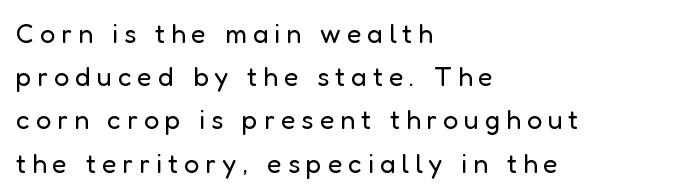
Between one letter and the next there's a generous, obvious gap. Each stroke keeps to a modest, everyday thickness or less. Style check: upright. Underlining? Definitely not there. Notice how the passage keeps a crisp vertical edge on the left only. Summary of vertical rhythm: regular, with standard interline spacing.
